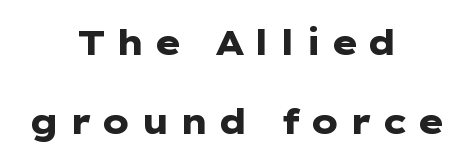
{"serif": "no", "italic": "no", "bold": "yes", "weight": "heavy", "width": "wide", "stroke_contrast": "low", "x_height": "medium", "monospaced": "no", "underline": "no", "align": "center", "line_spacing": "loose", "line_spacing_ratio": 2.26, "letter_spacing": "wide", "letter_spacing_em": 0.25, "glyph_px": 35}
